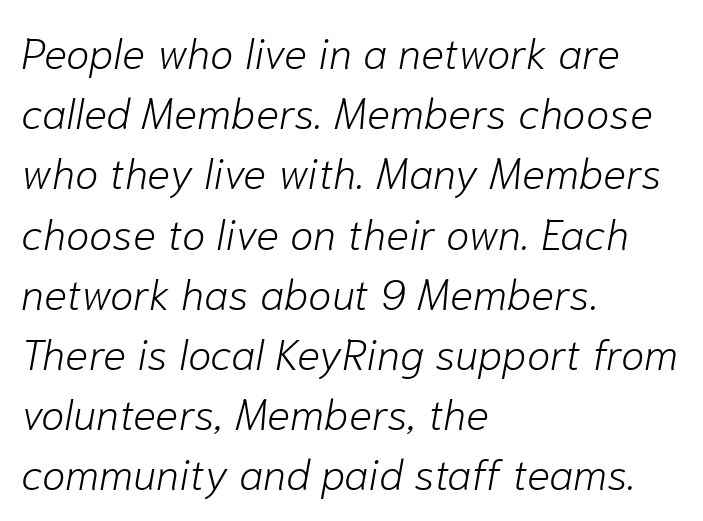
{"italic": "yes", "lean": "right", "slant_degrees": 10, "bold": "no", "weight": "light", "width": "normal", "stroke_contrast": "low", "x_height": "medium", "monospaced": "no", "underline": "no", "align": "left", "line_spacing": "normal", "line_spacing_ratio": 1.4, "letter_spacing": "normal", "letter_spacing_em": 0.0, "glyph_px": 43}
